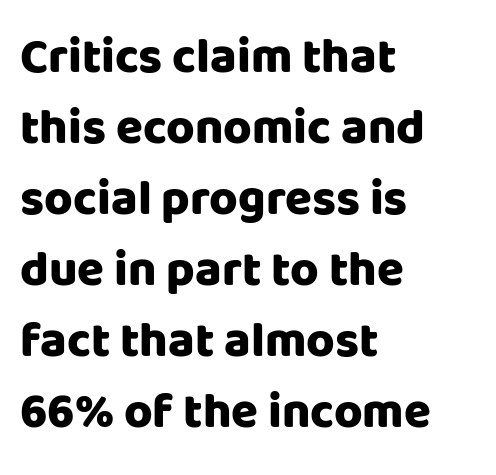
The designer left line spacing at the default. If you drew a ruler down the left edge, every line would touch it. Serifs: no, the terminals of the letterforms are clean. Observe the ordinary spacing: letters are neighbours, not strangers.
